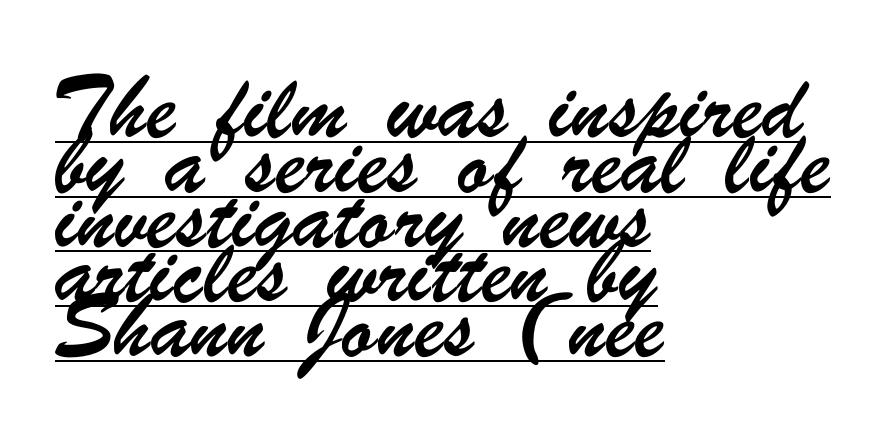
The ragged edge is on the right, which tells us the setting is flush left. Nothing sits at the stroke ends, so this counts as sans-serif. Quick note: underline on. Observe the ordinary spacing: letters are neighbours, not strangers. Character widths vary here, with narrow letters taking less room than wide ones.
